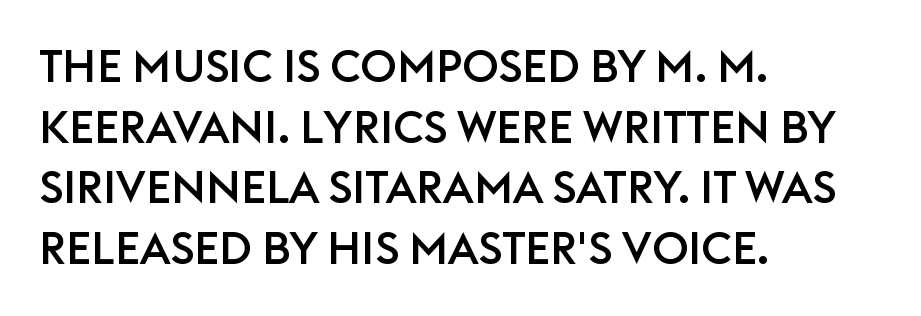
Q: Is the text italic (slanted)? A: No, it is upright.
Q: Is the typeface a serif or a sans-serif typeface? A: Sans-serif.
Q: Is the text underlined? A: No.
Q: How is the paragraph aligned? A: Left-aligned.
Q: Is the spacing between letters normal or unusually wide? A: Normal.
Q: Is the spacing between lines tight, normal or loose? A: Normal.
Q: Width (condensed, normal, or wide)? A: Normal.
Q: Stroke contrast? A: Low.
Q: x-height? A: Large.
Q: Monospaced? A: No.
